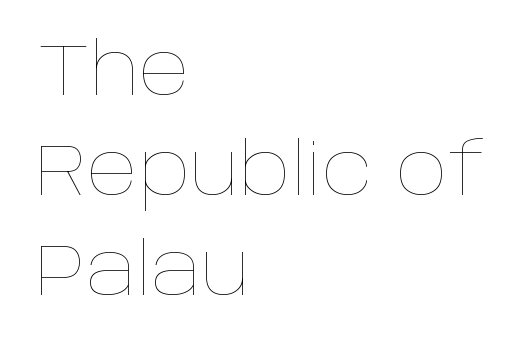
The paragraph has a hard left edge and a soft right edge. The letters stand upright; this is a roman face. Words appear dense and cohesive because spacing is normal. Words float on clear page, feet unadorned.
